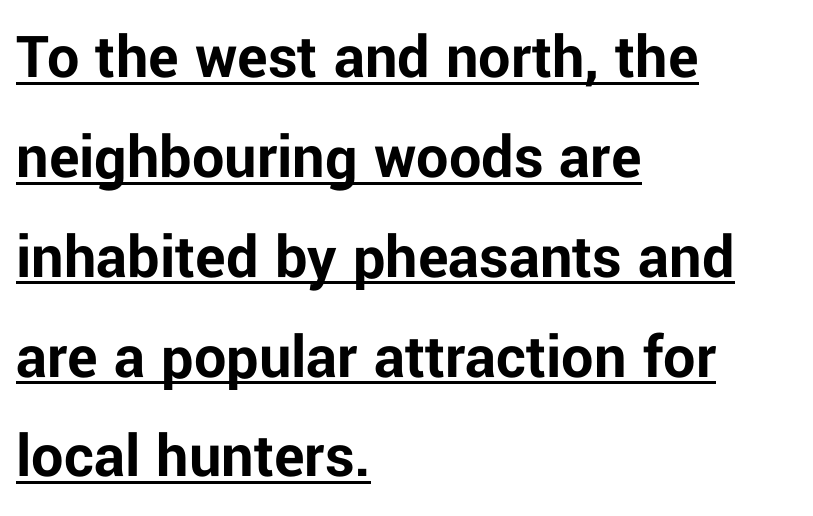
Q: Is the text bold? A: Yes.
Q: Is the text italic (slanted)? A: No, it is upright.
Q: Is the typeface a serif or a sans-serif typeface? A: Sans-serif.
Q: Is the text underlined? A: Yes.
Q: How is the paragraph aligned? A: Left-aligned.
Q: Is the spacing between letters normal or unusually wide? A: Normal.
Q: Is the spacing between lines tight, normal or loose? A: Normal.
Q: Width (condensed, normal, or wide)? A: Normal.
Q: Stroke contrast? A: Low.
Q: x-height? A: Medium.
Q: Monospaced? A: No.
